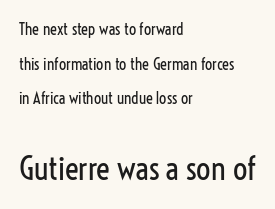
{"serif": "no", "italic": "no", "bold": "no", "weight": "regular", "width": "condensed", "stroke_contrast": "low", "x_height": "medium", "monospaced": "no", "underline": "no", "align": "left", "line_spacing": "loose", "line_spacing_ratio": 2.16, "letter_spacing": "normal", "letter_spacing_em": 0.0, "larger_block": "second", "size_ratio": 2.0, "glyph_px": 32}
